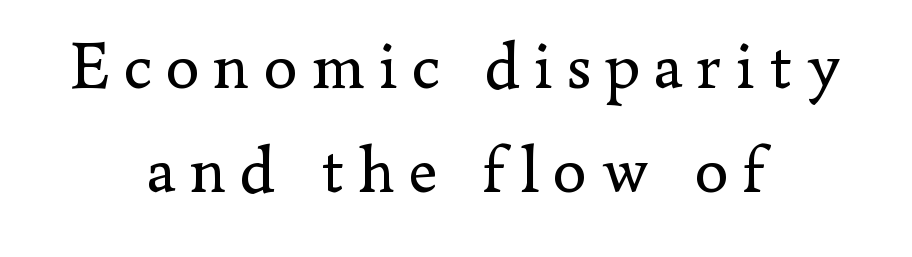
The text block is weighted toward neither margin, spreading evenly from the middle. The cut favours lightness, reaching ordinary text weight at its darkest. The designer went with a serif here, giving each stem small feet. These lines were composed using upright roman letters. You could not count columns in this text — the font is proportionally spaced.
